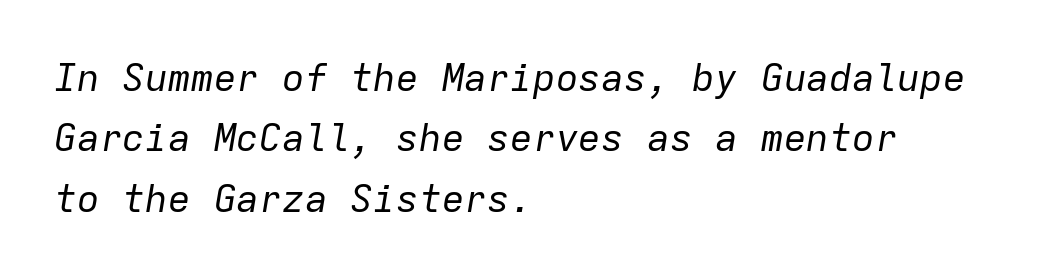
Each line starts at the same left margin while the right side varies. Fixed-width glyphs throughout — classic coding-font behaviour. No word sits above an underline. Letter spacing: default. A normal amount of white space separates one row of letters from the next.
